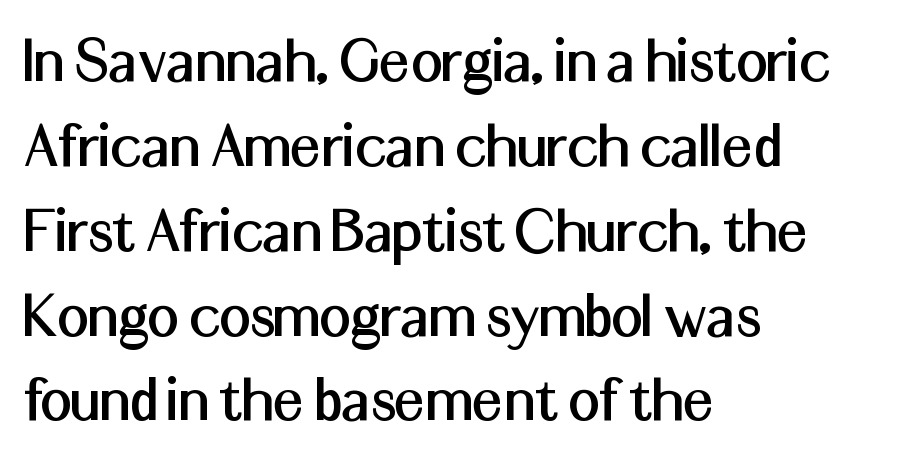
These lines keep a tight, regular rhythm from letter to letter. The passage shown is not underscored anywhere. The passage shown is typed in a proportional face where columns would drift. The paragraph shown leans on its left margin. The typography opts for an upright posture over an oblique one.
